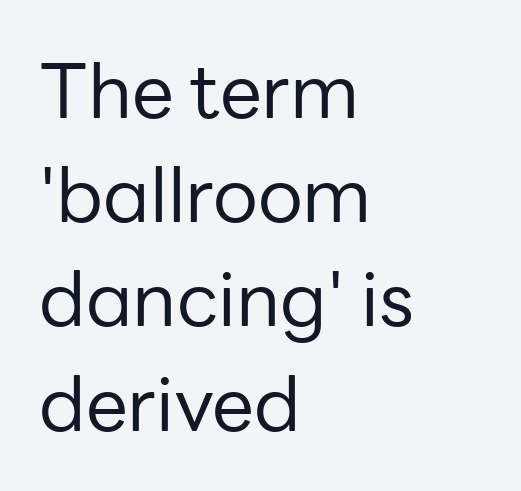
{"serif": "no", "italic": "no", "bold": "no", "weight": "regular", "width": "normal", "stroke_contrast": "low", "x_height": "medium", "monospaced": "no", "underline": "no", "align": "left", "line_spacing": "normal", "line_spacing_ratio": 1.39, "letter_spacing": "normal", "letter_spacing_em": 0.0, "glyph_px": 75}
